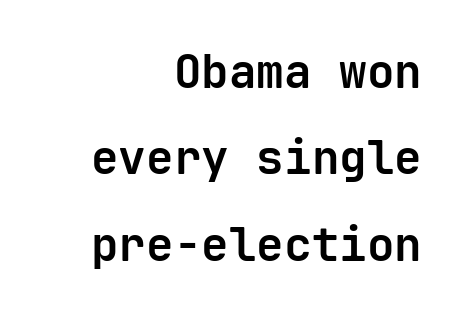
Unlike a traditional serif, this face leaves its strokes unadorned. Students, note that the glyphs here touch the page at normal intervals. These lines carry a lot of weight — the face is fully bold. In CSS terms this would be text-align: right. The face used here is monospaced, like something from a code editor. The baseline area is clear.
